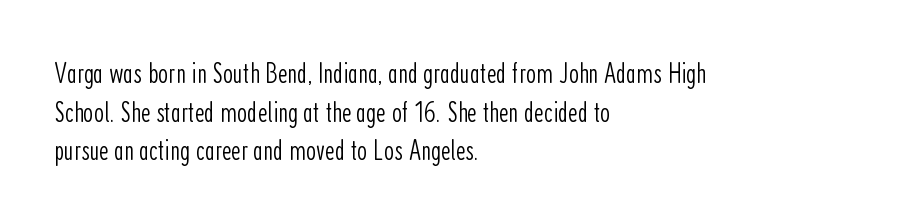
The image shows 29 px light, condensed sans-serif type, upright; set left-aligned, normal line spacing (1.33x), normal letter spacing, not underlined; low stroke contrast and a medium x-height.
